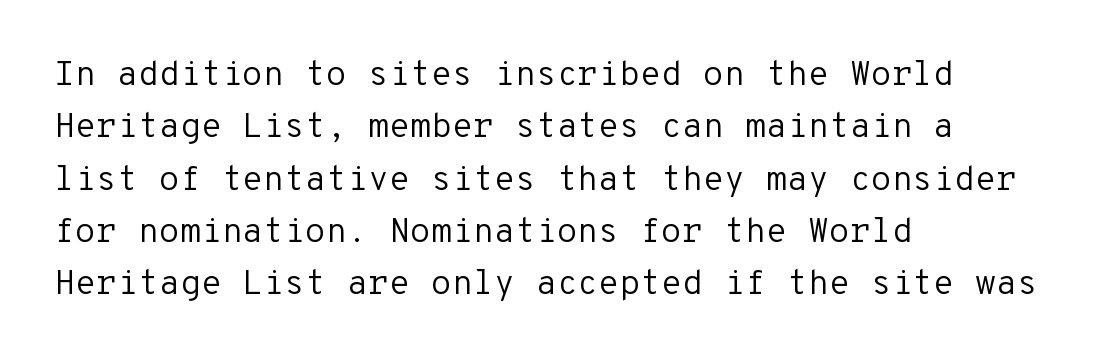
{"serif": "no", "italic": "no", "bold": "no", "weight": "regular", "width": "normal", "stroke_contrast": "low", "x_height": "medium", "monospaced": "yes", "underline": "no", "align": "left", "line_spacing": "normal", "line_spacing_ratio": 1.54, "letter_spacing": "normal", "letter_spacing_em": 0.0, "glyph_px": 34}
